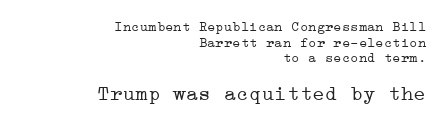
{"italic": "no", "bold": "no", "underline": "no", "align": "right", "line_spacing": "tight", "line_spacing_ratio": 1.11, "letter_spacing": "normal", "letter_spacing_em": 0.0, "larger_block": "second", "size_ratio": 1.5, "glyph_px": 21}
